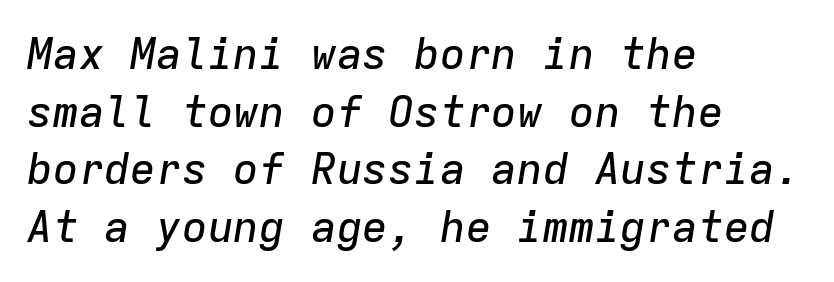
The image shows 43 px text type, italic (leaning right), monospaced; set left-aligned, normal line spacing (1.34x), normal letter spacing, not underlined; low stroke contrast and a medium x-height.
